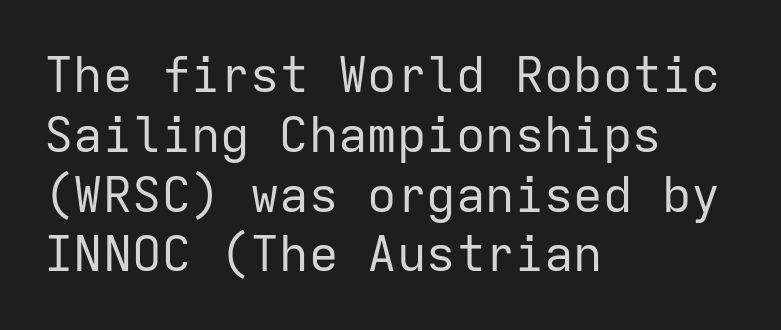
The passage shown is typeset with a sans-serif family. The area under the type is left untouched. Compared with typical body copy, the letter spacing here is the same. Casual observation: everything's shoved over to the left. Monospaced: the letters line up in strict vertical columns.
